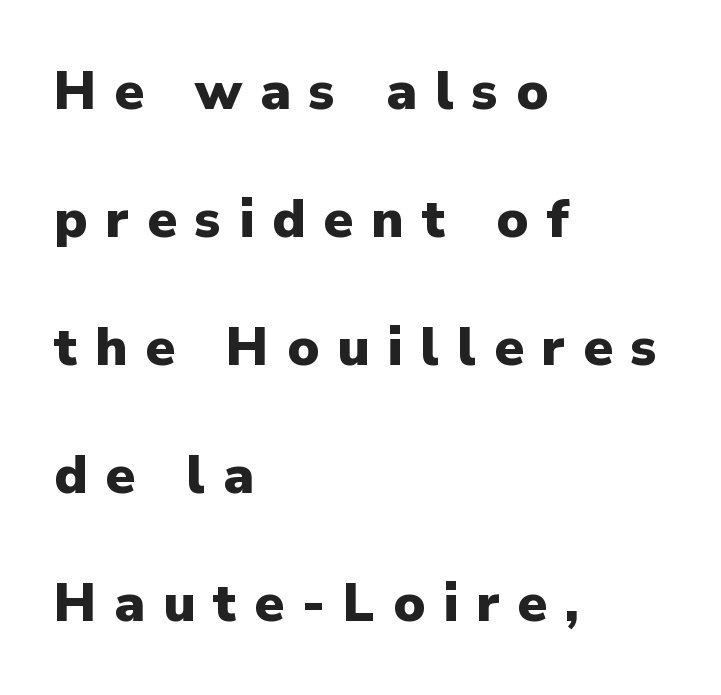
{"serif": "no", "italic": "no", "bold": "yes", "weight": "heavy", "width": "normal", "stroke_contrast": "low", "x_height": "medium", "monospaced": "no", "underline": "no", "align": "left", "line_spacing": "loose", "line_spacing_ratio": 2.37, "letter_spacing": "wide", "letter_spacing_em": 0.33, "glyph_px": 54}
